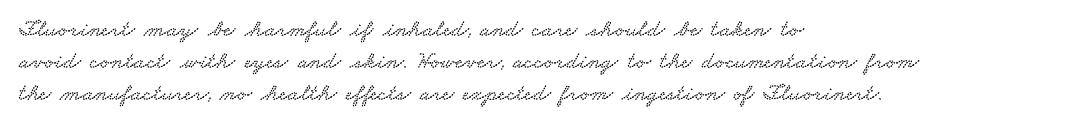
The specimen omits any rule beneath the text block's lines. The setting favours the left margin, as ordinary paragraphs usually do. Vertically, the passage feels balanced, rows spaced as you'd expect. The letterforms sit shoulder to shoulder at normal distance.
